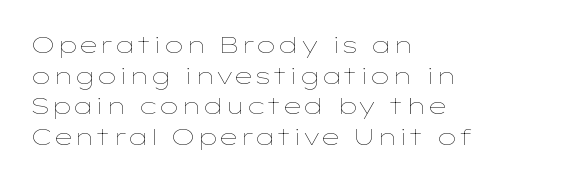
The image shows 23 px text type, upright; set left-aligned, normal line spacing (1.33x), normal letter spacing, not underlined.
